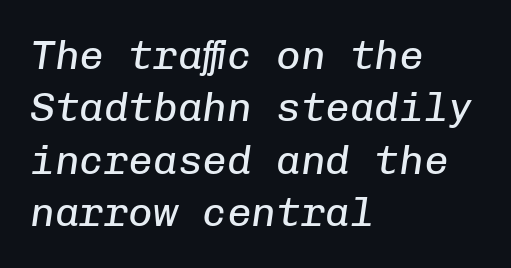
Q: Is the text bold? A: No.
Q: Is the text italic (slanted)? A: Yes, it leans right by about 8 degrees.
Q: Is the text underlined? A: No.
Q: How is the paragraph aligned? A: Left-aligned.
Q: Is the spacing between letters normal or unusually wide? A: Normal.
Q: Is the spacing between lines tight, normal or loose? A: Normal.
Q: Width (condensed, normal, or wide)? A: Normal.
Q: Stroke contrast? A: Low.
Q: x-height? A: Medium.
Q: Monospaced? A: Yes.
